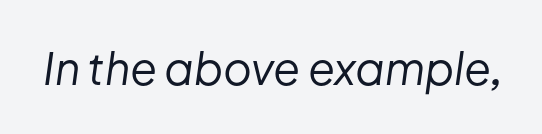
The image shows 44 px regular-weight type, italic (leaning right); set normal letter spacing, not underlined; low stroke contrast and a medium x-height.
